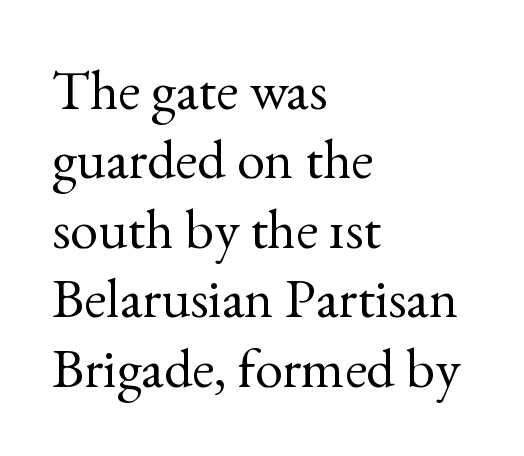
The space directly below the letters is spotless. Caption: standard tracking, unaltered. Weight class: somewhere from thin through regular. Casual observation: everything's shoved over to the left.
